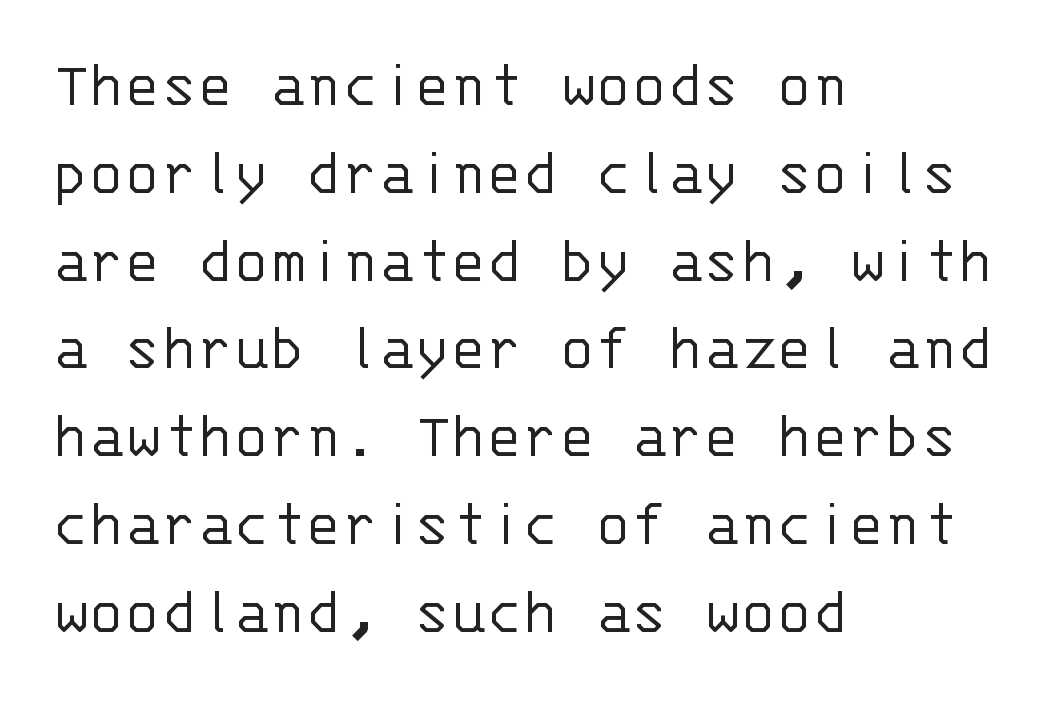
{"serif": "no", "italic": "no", "bold": "no", "weight": "light", "width": "normal", "stroke_contrast": "low", "x_height": "large", "monospaced": "yes", "underline": "no", "align": "left", "line_spacing": "normal", "line_spacing_ratio": 1.31, "letter_spacing": "normal", "letter_spacing_em": 0.0, "glyph_px": 67}
